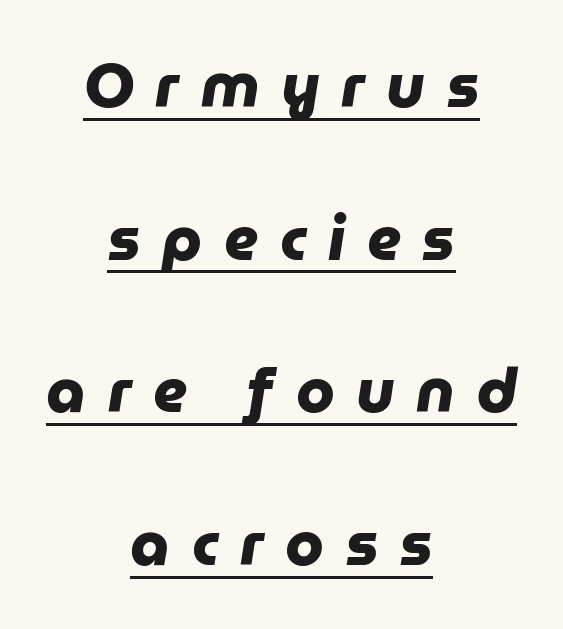
Q: Is the text bold? A: Yes.
Q: Is the typeface a serif or a sans-serif typeface? A: Sans-serif.
Q: Is the text underlined? A: Yes.
Q: How is the paragraph aligned? A: Centered.
Q: Is the spacing between letters normal or unusually wide? A: Unusually wide.
Q: Is the spacing between lines tight, normal or loose? A: Loose.
Q: Width (condensed, normal, or wide)? A: Normal.
Q: Stroke contrast? A: Low.
Q: x-height? A: Medium.
Q: Monospaced? A: No.
